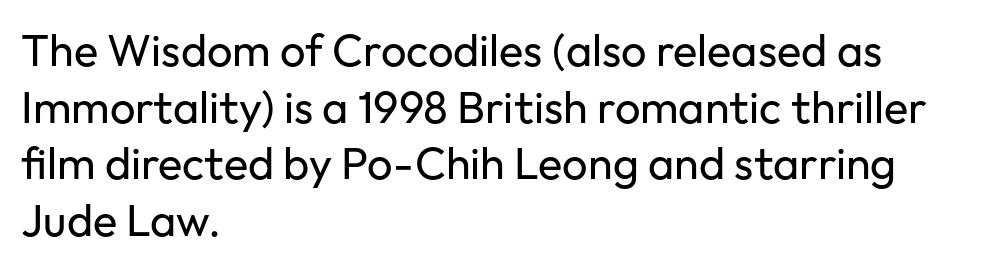
{"serif": "no", "italic": "no", "bold": "no", "weight": "regular", "width": "normal", "stroke_contrast": "low", "x_height": "medium", "monospaced": "no", "underline": "no", "align": "left", "line_spacing": "normal", "line_spacing_ratio": 1.26, "letter_spacing": "normal", "letter_spacing_em": 0.0, "glyph_px": 45}
